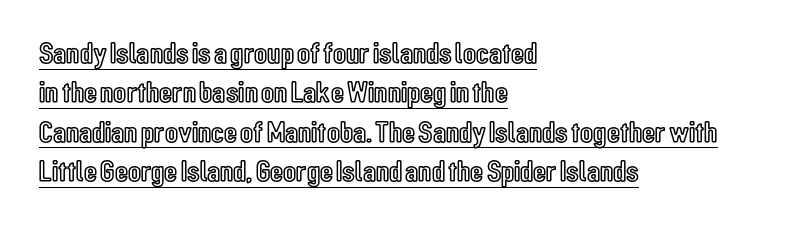
{"italic": "no", "width": "condensed", "x_height": "medium", "monospaced": "no", "underline": "yes", "align": "left", "line_spacing": "normal", "line_spacing_ratio": 1.31, "letter_spacing": "normal", "letter_spacing_em": 0.0, "glyph_px": 30}
